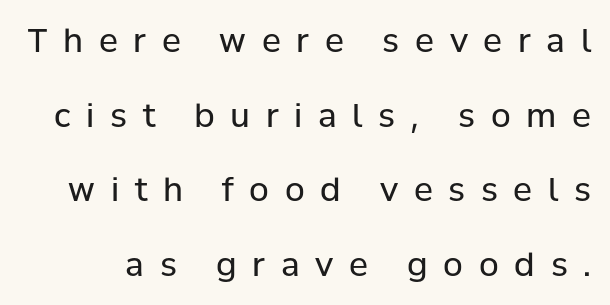
Ascenders rise straight up at ninety degrees. Descender tails drop into unmarked territory. The type is letterspaced generously, with wide tracking. Do the characters align in a grid? No, the font is proportional. If you measured baseline to baseline, you'd find a long distance.
